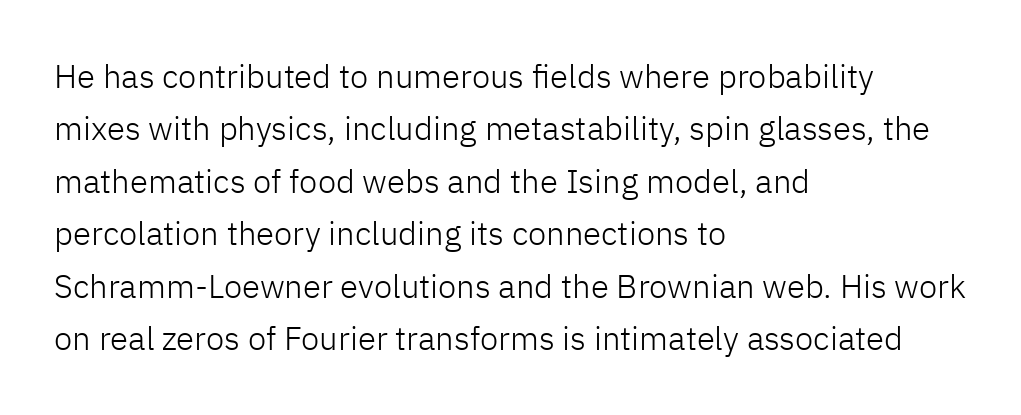
Q: Is the text bold? A: No.
Q: Is the text italic (slanted)? A: No, it is upright.
Q: Is the typeface a serif or a sans-serif typeface? A: Sans-serif.
Q: Is the text underlined? A: No.
Q: How is the paragraph aligned? A: Left-aligned.
Q: Is the spacing between letters normal or unusually wide? A: Normal.
Q: Is the spacing between lines tight, normal or loose? A: Normal.
Q: Width (condensed, normal, or wide)? A: Normal.
Q: Stroke contrast? A: Low.
Q: x-height? A: Medium.
Q: Monospaced? A: No.
